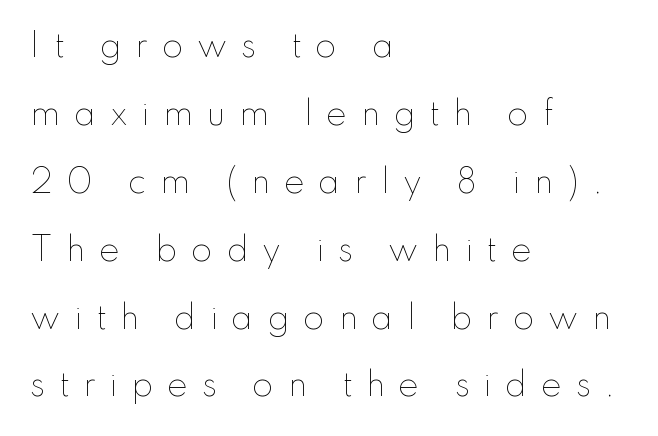
Q: Is the text bold? A: No.
Q: Is the text italic (slanted)? A: No, it is upright.
Q: Is the text underlined? A: No.
Q: How is the paragraph aligned? A: Left-aligned.
Q: Is the spacing between letters normal or unusually wide? A: Unusually wide.
Q: Is the spacing between lines tight, normal or loose? A: Loose.
Q: Width (condensed, normal, or wide)? A: Normal.
Q: Stroke contrast? A: Low.
Q: x-height? A: Small.
Q: Monospaced? A: No.
